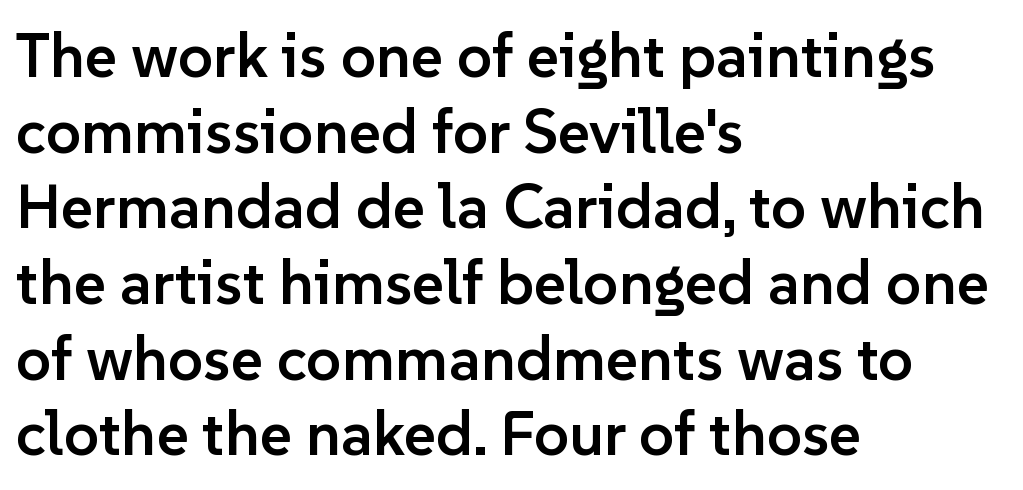
The image shows 62 px semibold sans-serif type, upright; set left-aligned, line spacing 1.22x, normal letter spacing, not underlined; low stroke contrast and a medium x-height.
